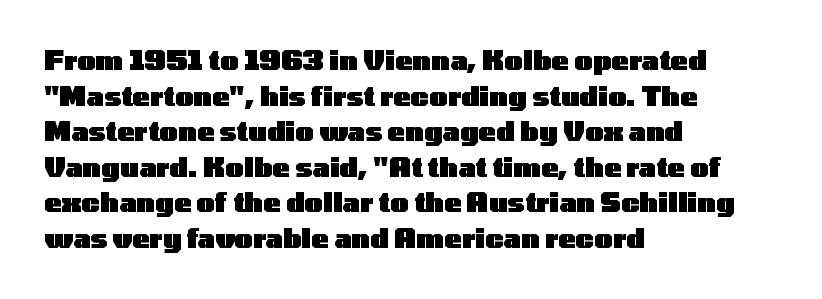
{"italic": "no", "bold": "yes", "underline": "no", "align": "left", "line_spacing": "normal", "line_spacing_ratio": 1.37, "letter_spacing": "normal", "letter_spacing_em": 0.0, "glyph_px": 26}
